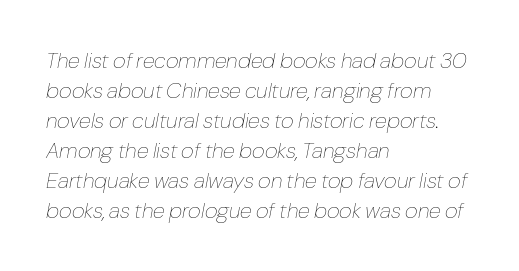
Counters stay open thanks to moderate or lighter strokes. Line starts are locked; line ends wander. The face used here has a pronounced slope to its letters. Interline gaps are of average width in this sample.
